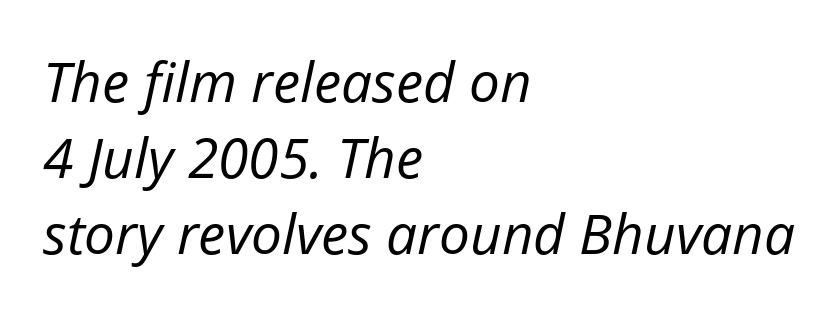
Q: Is the text bold? A: No.
Q: Is the text italic (slanted)? A: Yes, it leans right by about 12 degrees.
Q: Is the text underlined? A: No.
Q: How is the paragraph aligned? A: Left-aligned.
Q: Is the spacing between letters normal or unusually wide? A: Normal.
Q: Is the spacing between lines tight, normal or loose? A: Normal.
Q: Width (condensed, normal, or wide)? A: Normal.
Q: Stroke contrast? A: Low.
Q: x-height? A: Medium.
Q: Monospaced? A: No.
